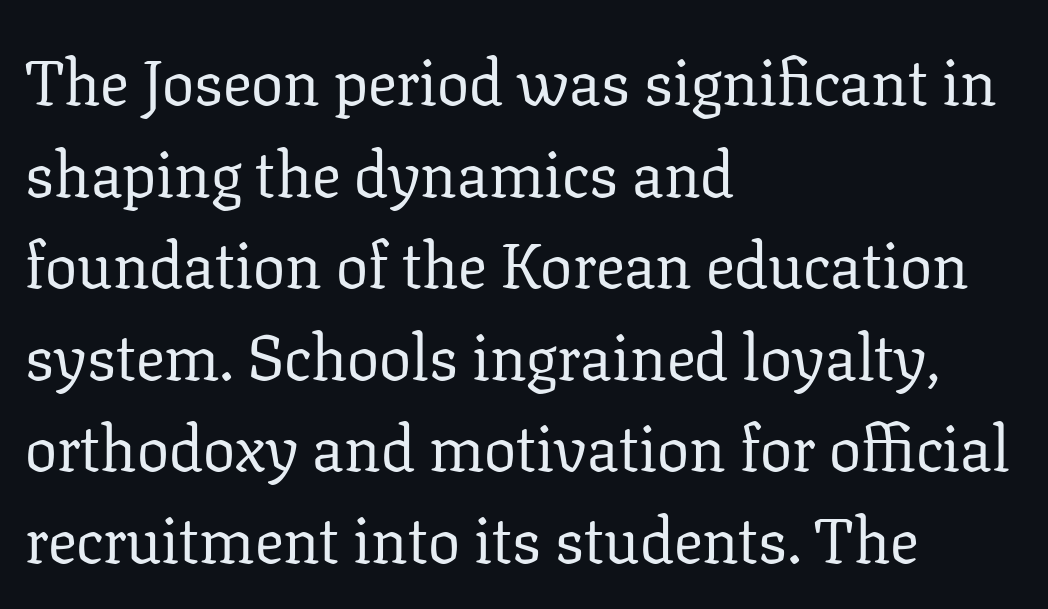
{"serif": "yes", "italic": "no", "bold": "no", "weight": "regular", "width": "normal", "stroke_contrast": "low", "x_height": "medium", "monospaced": "no", "underline": "no", "align": "left", "line_spacing": "normal", "line_spacing_ratio": 1.43, "letter_spacing": "normal", "letter_spacing_em": 0.0, "glyph_px": 64}
